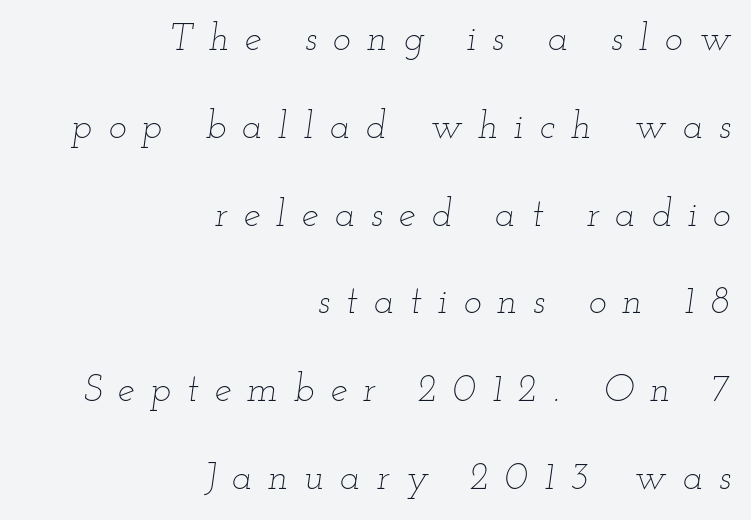
{"italic": "yes", "lean": "right", "slant_degrees": 12, "bold": "no", "weight": "thin", "width": "wide", "stroke_contrast": "low", "x_height": "small", "monospaced": "no", "underline": "no", "align": "right", "line_spacing": "loose", "line_spacing_ratio": 2.31, "letter_spacing": "wide", "letter_spacing_em": 0.42, "glyph_px": 38}
